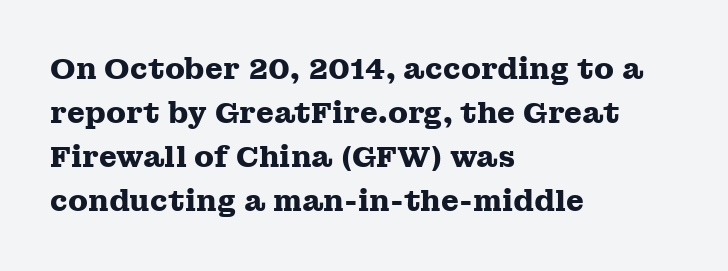
The image shows 29 px heavy, wide serif type, upright; set left-aligned, normal line spacing (1.52x), normal letter spacing, not underlined; medium stroke contrast and a medium x-height.
